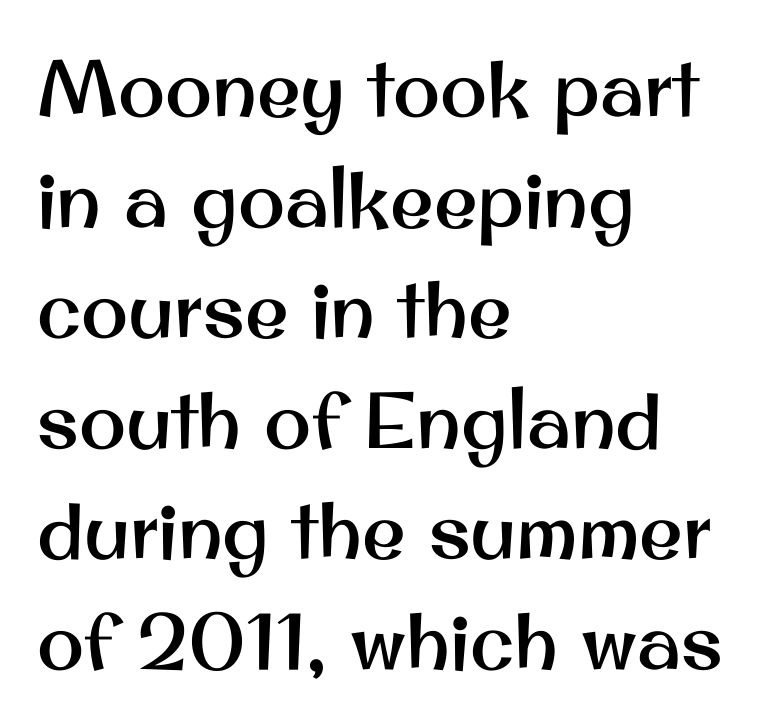
The image shows 79 px sans-serif type, upright; set left-aligned, normal line spacing (1.4x), normal letter spacing, not underlined; medium stroke contrast and a small x-height.
